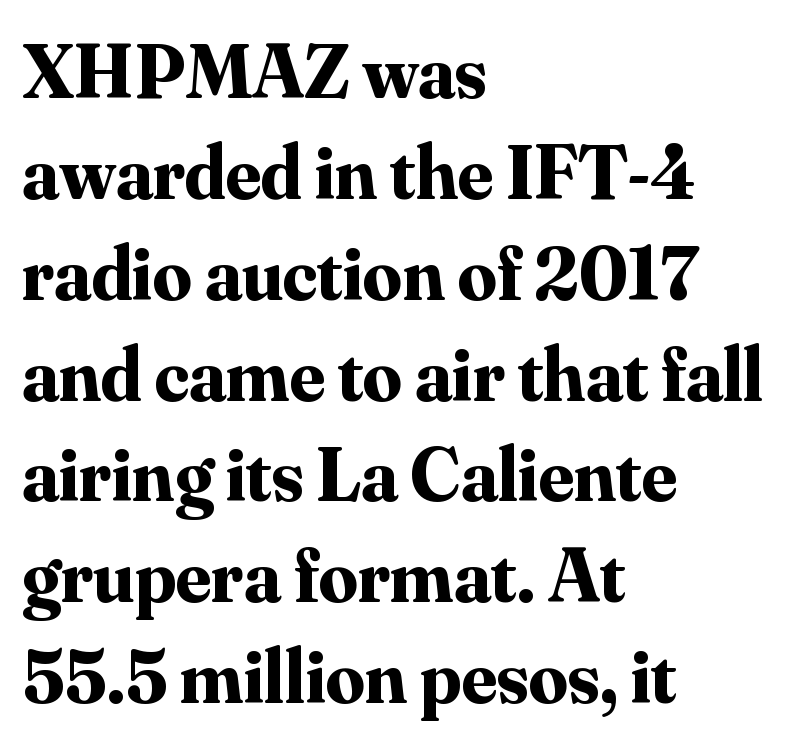
Q: Is the text bold? A: Yes.
Q: Is the text italic (slanted)? A: No, it is upright.
Q: Is the typeface a serif or a sans-serif typeface? A: Serif.
Q: Is the text underlined? A: No.
Q: How is the paragraph aligned? A: Left-aligned.
Q: Is the spacing between letters normal or unusually wide? A: Normal.
Q: Is the spacing between lines tight, normal or loose? A: Normal.
Q: Width (condensed, normal, or wide)? A: Normal.
Q: Stroke contrast? A: Medium.
Q: x-height? A: Small.
Q: Monospaced? A: No.
